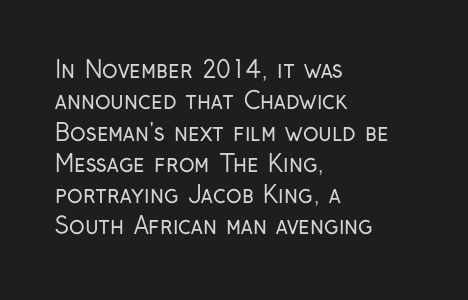
One glance says typical: line gaps are just what's usual. What stands out about the letter spacing? Nothing — it is the standard amount. This reads as an unemphasized weight, regular at the heaviest. The text block is weighted toward the left margin, trailing off unevenly rightward. Descender tails drop into unmarked territory. The specimen reads as upright at a glance.
